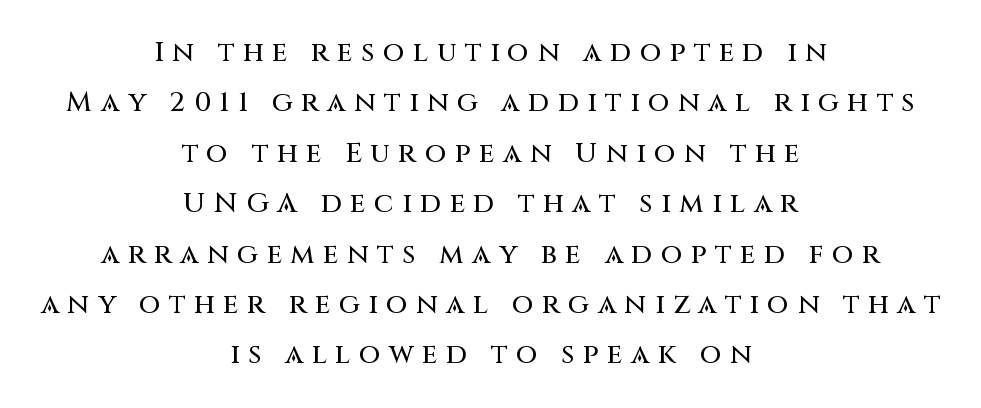
{"serif": "no", "italic": "no", "width": "normal", "stroke_contrast": "medium", "x_height": "large", "monospaced": "no", "underline": "no", "align": "center", "line_spacing_ratio": 1.8, "letter_spacing": "wide", "letter_spacing_em": 0.3, "glyph_px": 28}
